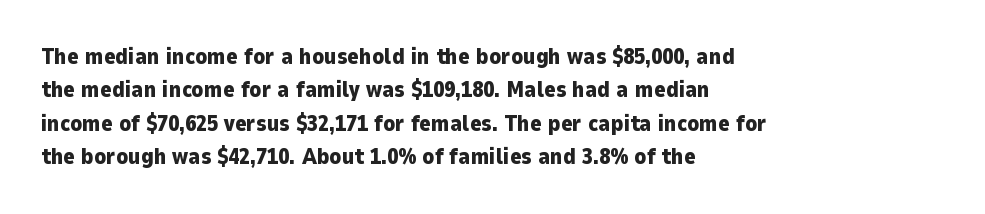
Q: Is the text bold? A: Yes.
Q: Is the text italic (slanted)? A: No, it is upright.
Q: Is the text underlined? A: No.
Q: How is the paragraph aligned? A: Left-aligned.
Q: Is the spacing between letters normal or unusually wide? A: Normal.
Q: Is the spacing between lines tight, normal or loose? A: Normal.
